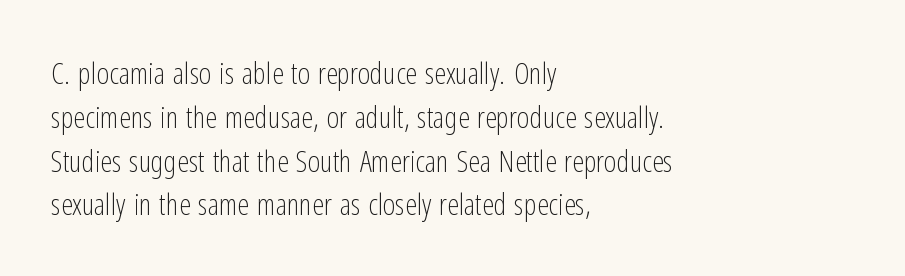
Do the characters align in a grid? No, the font is proportional. Bare-footed words on every line. Counters stay open thanks to moderate or lighter strokes. Notice how descenders clear the ascenders below comfortably — that's standard leading.
